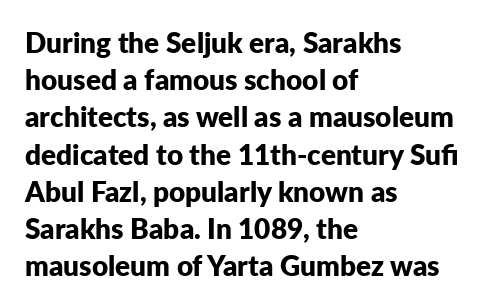
The image shows 28 px bold sans-serif type, upright; set left-aligned, normal line spacing (1.33x), normal letter spacing, not underlined; low stroke contrast and a medium x-height.
